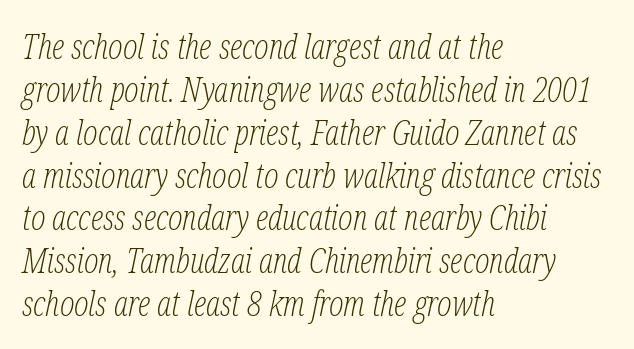
{"serif": "yes", "italic": "yes", "lean": "right", "slant_degrees": 12, "bold": "no", "weight": "light", "width": "condensed", "stroke_contrast": "low", "x_height": "medium", "monospaced": "no", "underline": "no", "align": "left", "line_spacing": "normal", "line_spacing_ratio": 1.26, "letter_spacing": "normal", "letter_spacing_em": 0.0, "glyph_px": 34}
